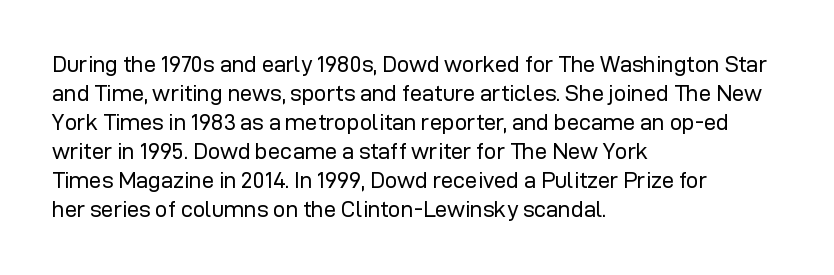
{"italic": "no", "bold": "no", "underline": "no", "align": "left", "line_spacing": "normal", "line_spacing_ratio": 1.32, "letter_spacing": "normal", "letter_spacing_em": 0.0, "glyph_px": 22}
